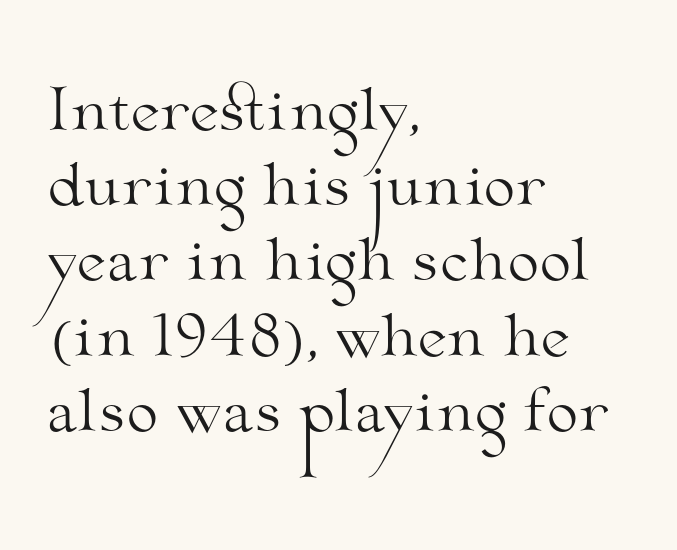
{"serif": "yes", "italic": "no", "bold": "no", "weight": "light", "width": "wide", "stroke_contrast": "medium", "x_height": "small", "monospaced": "no", "underline": "no", "align": "left", "line_spacing": "normal", "line_spacing_ratio": 1.32, "letter_spacing": "normal", "letter_spacing_em": 0.0, "glyph_px": 57}
